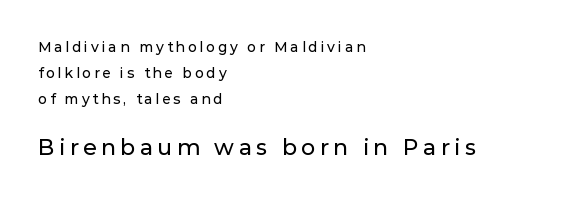
The lines are quadded left. These lines were composed using upright roman letters. The baseline area is clear. Between one letter and the next there's a generous, obvious gap. Size contrast runs from small at the top to large at the bottom.
